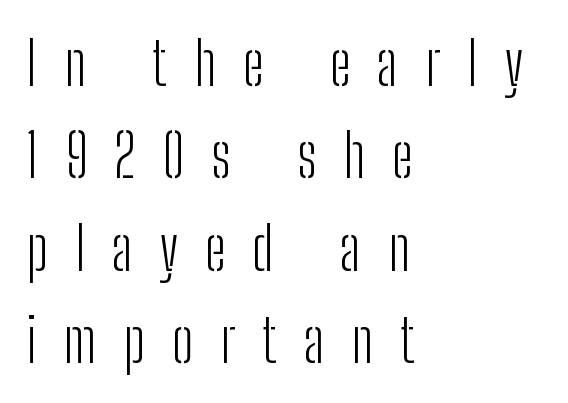
{"serif": "no", "italic": "no", "bold": "no", "weight": "light", "width": "condensed", "stroke_contrast": "low", "x_height": "medium", "monospaced": "no", "underline": "no", "align": "left", "line_spacing": "normal", "line_spacing_ratio": 1.54, "letter_spacing": "wide", "letter_spacing_em": 0.45, "glyph_px": 60}
